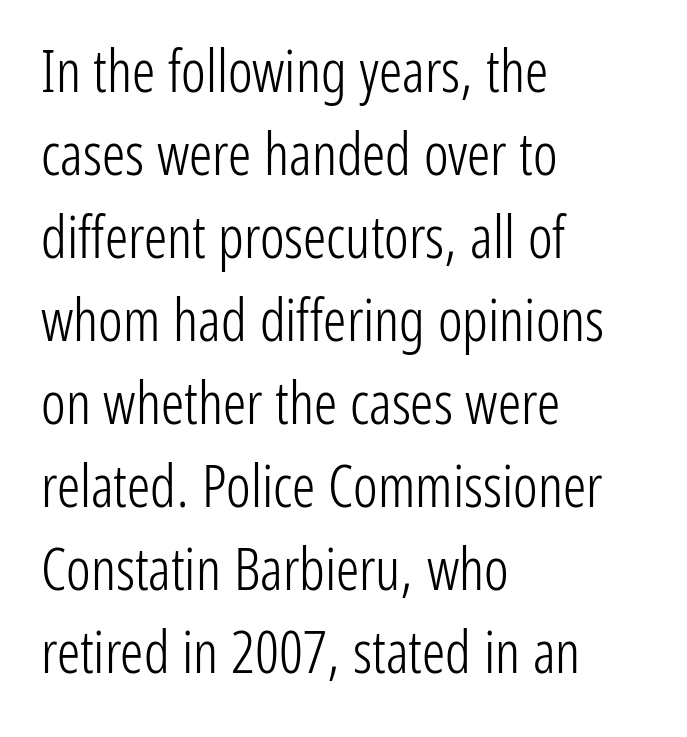
{"serif": "no", "italic": "no", "bold": "no", "weight": "light", "width": "condensed", "stroke_contrast": "low", "x_height": "medium", "monospaced": "no", "underline": "no", "align": "left", "line_spacing": "normal", "line_spacing_ratio": 1.43, "letter_spacing": "normal", "letter_spacing_em": 0.0, "glyph_px": 58}
